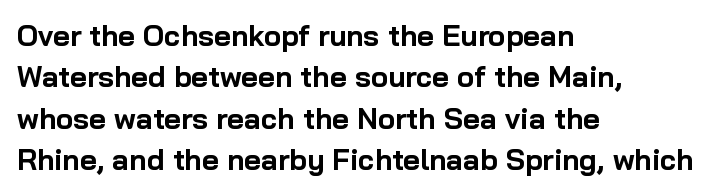
{"serif": "no", "italic": "no", "bold": "yes", "weight": "bold", "width": "normal", "stroke_contrast": "low", "x_height": "medium", "monospaced": "no", "underline": "no", "align": "left", "line_spacing": "normal", "line_spacing_ratio": 1.43, "letter_spacing": "normal", "letter_spacing_em": 0.0, "glyph_px": 29}
